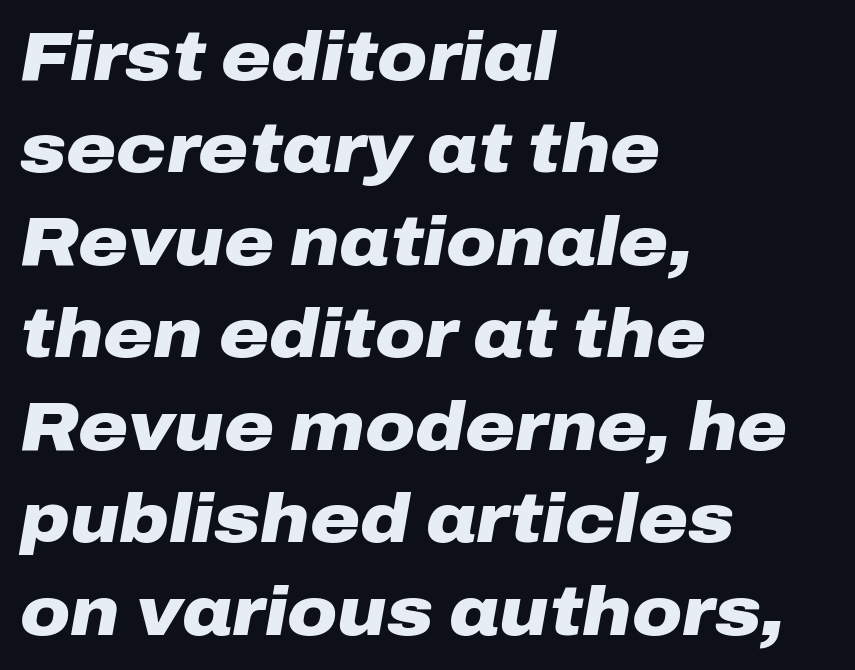
Q: Is the text bold? A: Yes.
Q: Is the text italic (slanted)? A: Yes, it leans right by about 10 degrees.
Q: Is the text underlined? A: No.
Q: How is the paragraph aligned? A: Left-aligned.
Q: Is the spacing between letters normal or unusually wide? A: Normal.
Q: Is the spacing between lines tight, normal or loose? A: Normal.
Q: Width (condensed, normal, or wide)? A: Wide.
Q: Stroke contrast? A: Low.
Q: x-height? A: Medium.
Q: Monospaced? A: No.
